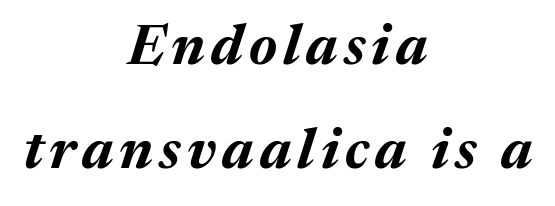
Q: Is the text bold? A: Yes.
Q: Is the text italic (slanted)? A: Yes, it leans right by about 17 degrees.
Q: Is the text underlined? A: No.
Q: How is the paragraph aligned? A: Centered.
Q: Width (condensed, normal, or wide)? A: Normal.
Q: Stroke contrast? A: Medium.
Q: x-height? A: Medium.
Q: Monospaced? A: No.
